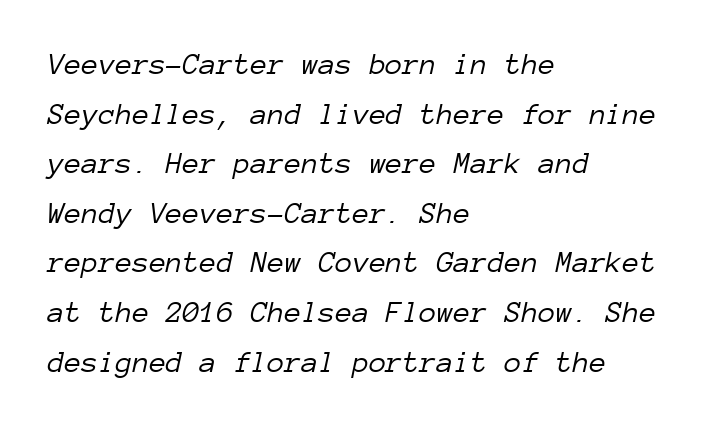
Q: Is the text bold? A: No.
Q: Is the text italic (slanted)? A: Yes, it leans right by about 12 degrees.
Q: Is the text underlined? A: No.
Q: How is the paragraph aligned? A: Left-aligned.
Q: Is the spacing between letters normal or unusually wide? A: Normal.
Q: Is the spacing between lines tight, normal or loose? A: Normal.
Q: Width (condensed, normal, or wide)? A: Normal.
Q: Stroke contrast? A: Low.
Q: x-height? A: Medium.
Q: Monospaced? A: Yes.
